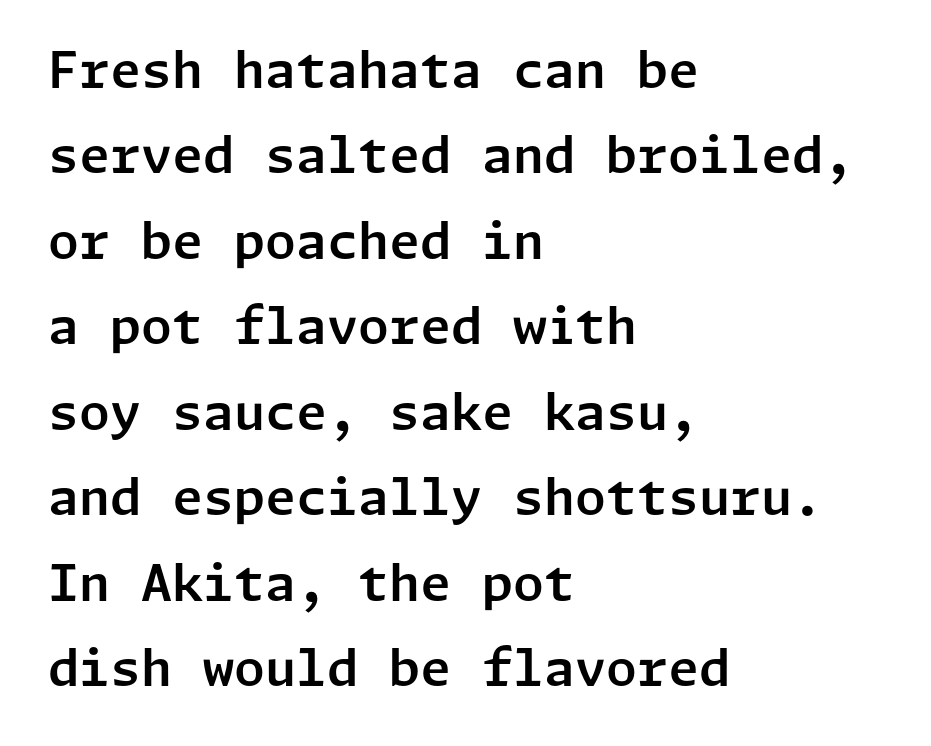
Q: Is the text italic (slanted)? A: No, it is upright.
Q: Is the typeface a serif or a sans-serif typeface? A: Sans-serif.
Q: Is the text underlined? A: No.
Q: How is the paragraph aligned? A: Left-aligned.
Q: Is the spacing between letters normal or unusually wide? A: Normal.
Q: Width (condensed, normal, or wide)? A: Normal.
Q: Stroke contrast? A: Low.
Q: x-height? A: Medium.
